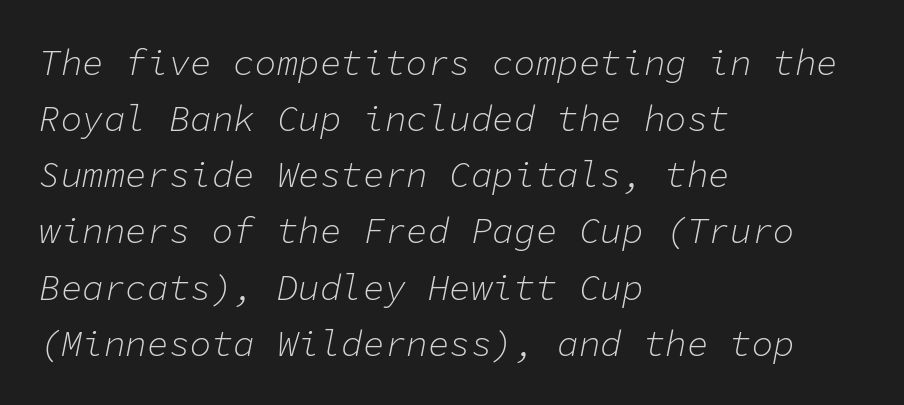
{"italic": "yes", "lean": "right", "slant_degrees": 11, "bold": "no", "weight": "light", "width": "normal", "stroke_contrast": "low", "x_height": "medium", "monospaced": "yes", "underline": "no", "align": "left", "line_spacing": "normal", "line_spacing_ratio": 1.56, "letter_spacing": "normal", "letter_spacing_em": 0.0, "glyph_px": 36}
